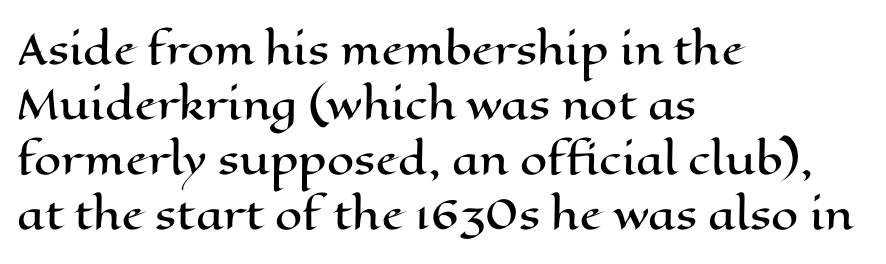
{"italic": "no", "width": "wide", "stroke_contrast": "high", "x_height": "medium", "monospaced": "no", "underline": "no", "align": "left", "line_spacing": "normal", "line_spacing_ratio": 1.41, "letter_spacing": "normal", "letter_spacing_em": 0.0, "glyph_px": 39}
